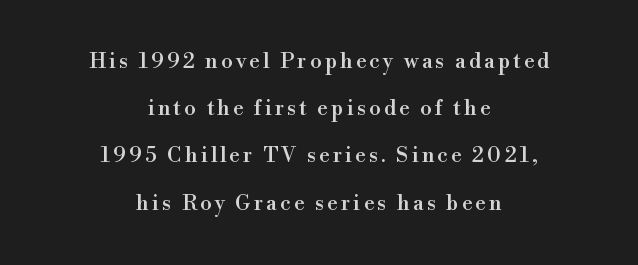
Q: Is the text italic (slanted)? A: No, it is upright.
Q: Is the text underlined? A: No.
Q: How is the paragraph aligned? A: Centered.
Q: Is the spacing between lines tight, normal or loose? A: Loose.
